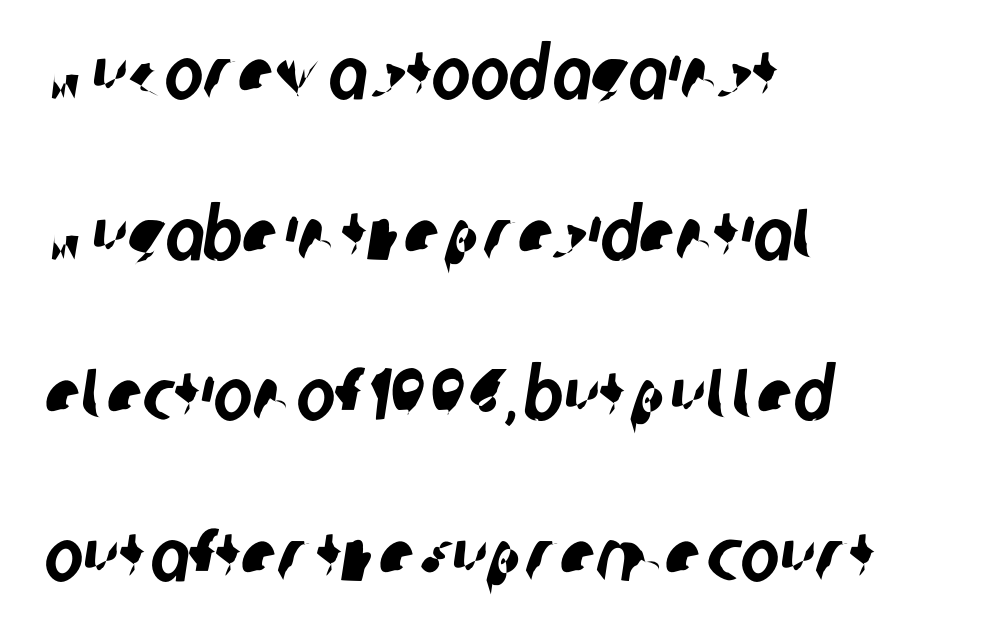
{"serif": "no", "width": "condensed", "stroke_contrast": "low", "x_height": "large", "monospaced": "no", "underline": "no", "align": "left", "line_spacing": "loose", "line_spacing_ratio": 2.2, "letter_spacing": "normal", "letter_spacing_em": 0.0, "glyph_px": 73}
